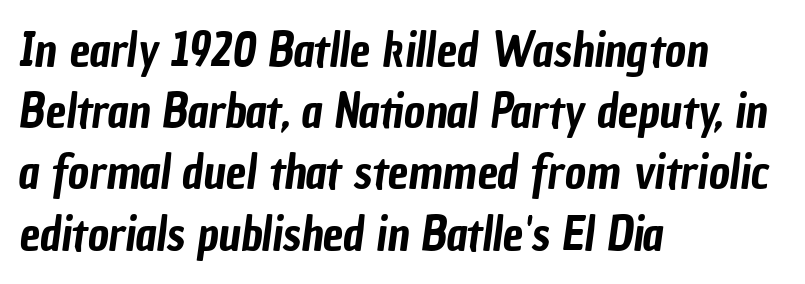
{"serif": "no", "width": "condensed", "stroke_contrast": "low", "x_height": "medium", "monospaced": "no", "underline": "no", "align": "left", "line_spacing": "normal", "line_spacing_ratio": 1.33, "letter_spacing": "normal", "letter_spacing_em": 0.0, "glyph_px": 46}
